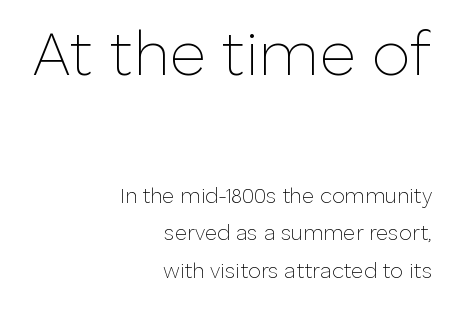
Observe the ordinary spacing: letters are neighbours, not strangers. Top chunk: large. Bottom chunk: small. Beneath every word, the page is bare. Line ends are locked; line starts wander. A typesetter would call this proportional, since set widths differ per character.
